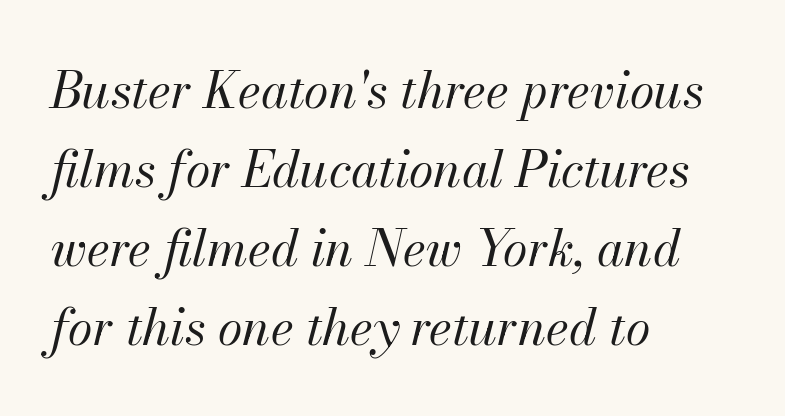
{"italic": "yes", "lean": "right", "slant_degrees": 13, "bold": "no", "weight": "regular", "width": "normal", "stroke_contrast": "medium", "x_height": "small", "monospaced": "no", "underline": "no", "align": "left", "line_spacing": "normal", "line_spacing_ratio": 1.58, "letter_spacing": "normal", "letter_spacing_em": 0.0, "glyph_px": 50}
